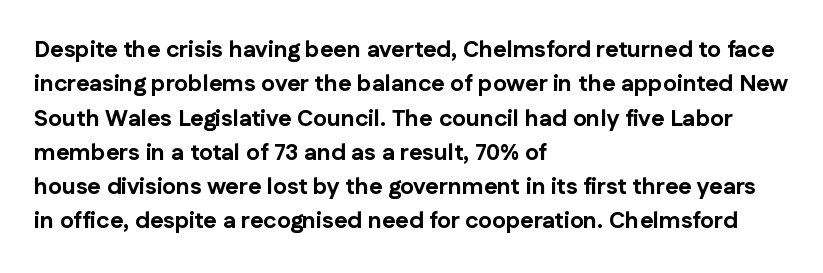
The space directly below the letters is spotless. Interline gaps are of average width in this sample. Ascenders rise straight up at ninety degrees. The rendering anchors every line to the left-hand side. The horizontal fit of the characters is conventional and even. The sample has been set heavy, in full bold.
